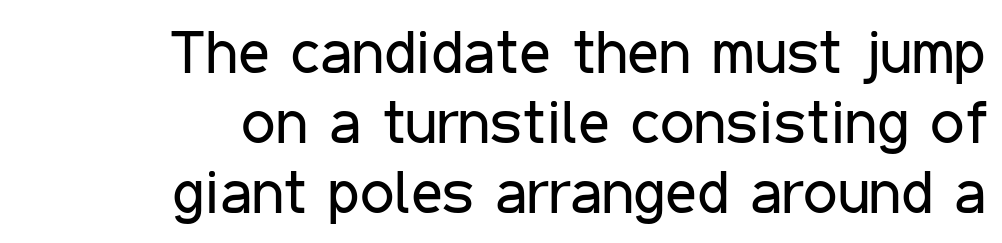
The image shows 61 px regular-weight, condensed sans-serif type, upright; set right-aligned, tight line spacing (1.15x), normal letter spacing, not underlined; low stroke contrast and a medium x-height.
